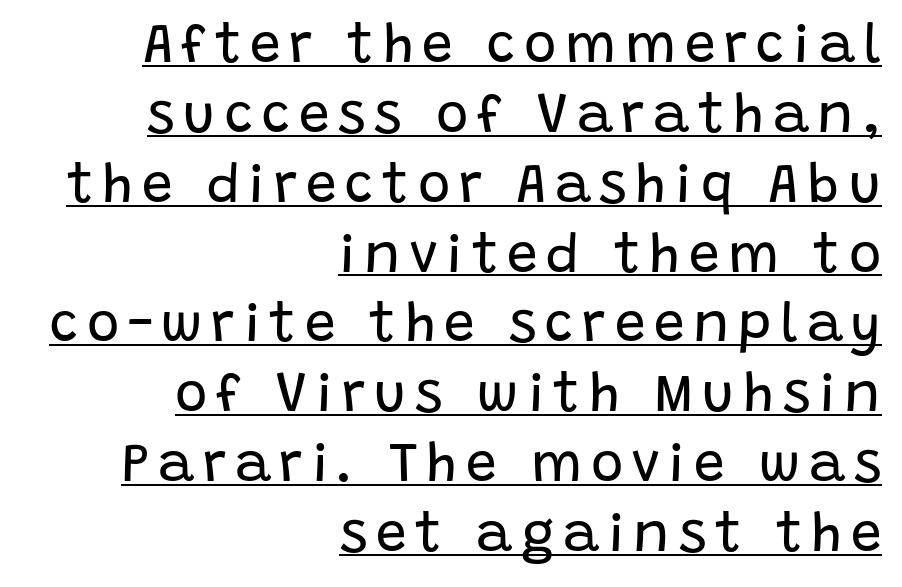
The image shows 55 px regular-weight sans-serif type, upright; set right-aligned, normal line spacing (1.27x), underlined; low stroke contrast and a large x-height.
